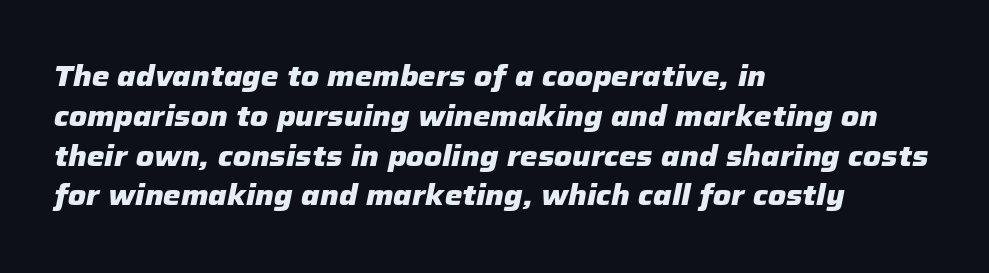
The image shows 28 px heavy type, italic (leaning right); set left-aligned, normal line spacing (1.42x), normal letter spacing, not underlined; low stroke contrast and a medium x-height.
